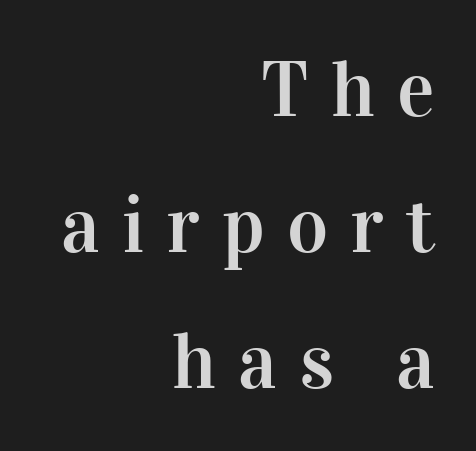
The image shows 79 px serif type, upright; set right-aligned, line spacing 1.72x, unusually wide letter spacing (+0.28 em), not underlined; high stroke contrast and a medium x-height.
